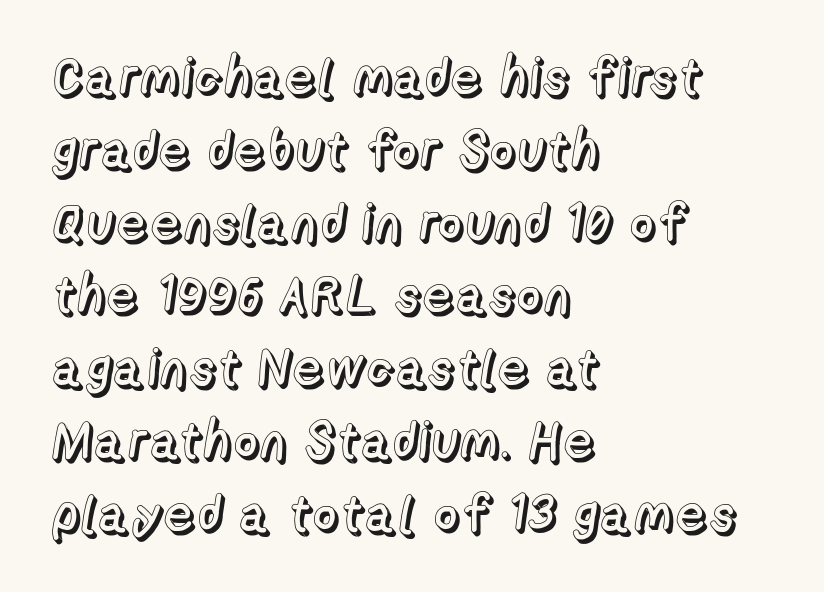
The image shows 52 px text type; set left-aligned, normal line spacing (1.4x), normal letter spacing, not underlined; a medium x-height.
